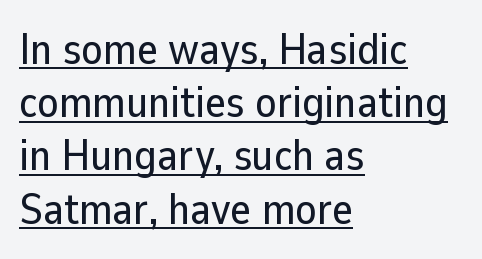
Q: Is the text italic (slanted)? A: No, it is upright.
Q: Is the typeface a serif or a sans-serif typeface? A: Sans-serif.
Q: Is the text underlined? A: Yes.
Q: How is the paragraph aligned? A: Left-aligned.
Q: Is the spacing between letters normal or unusually wide? A: Normal.
Q: Width (condensed, normal, or wide)? A: Normal.
Q: Stroke contrast? A: Low.
Q: x-height? A: Medium.
Q: Monospaced? A: No.
